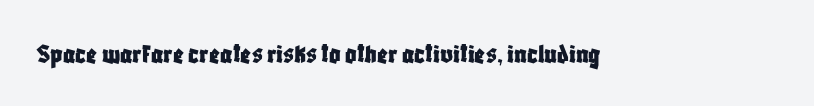
Q: Is the text italic (slanted)? A: No, it is upright.
Q: Is the typeface a serif or a sans-serif typeface? A: Sans-serif.
Q: Is the text underlined? A: No.
Q: Is the spacing between letters normal or unusually wide? A: Normal.
Q: Width (condensed, normal, or wide)? A: Condensed.
Q: Stroke contrast? A: Low.
Q: x-height? A: Large.
Q: Monospaced? A: No.
